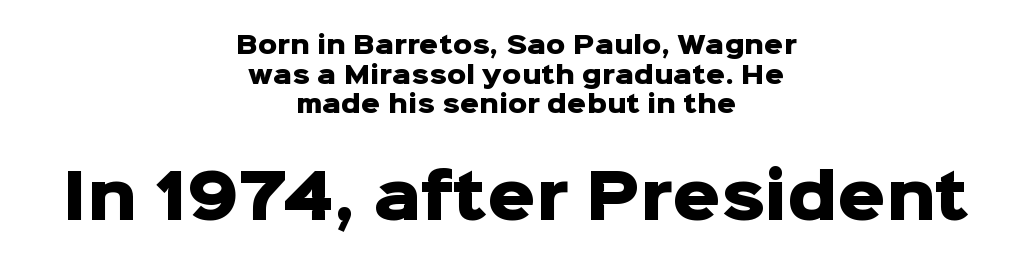
Line starts and ends both wander, symmetrically. Upright lettering throughout. Descender tails drop into unmarked territory. Compared with an ordinary text face, these strokes are far heavier — a full bold. The block sitting lower on the canvas is the one with enlarged characters.
